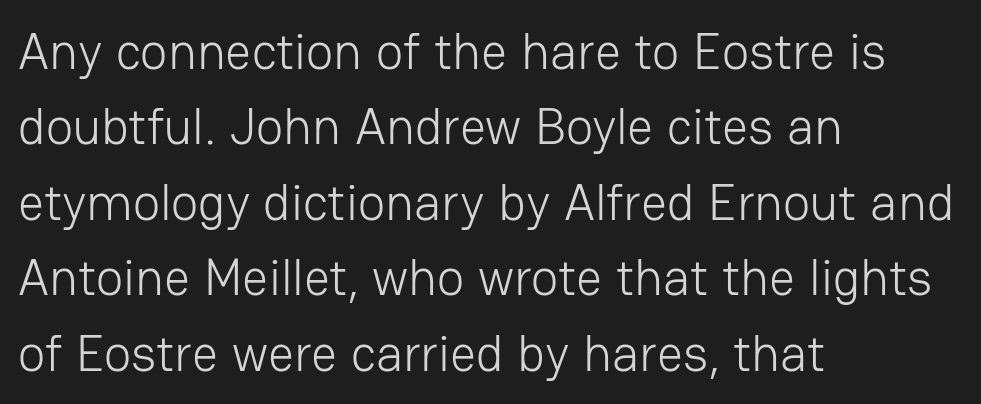
It's the straight-up-and-down kind of type. Layout note: lines flush left. The typesetting does not lean heavy: it is not bold. One glance says typical: line gaps are just what's usual. Standard letterfit; no display-style spreading of the glyphs. A bare baseline throughout the passage.
